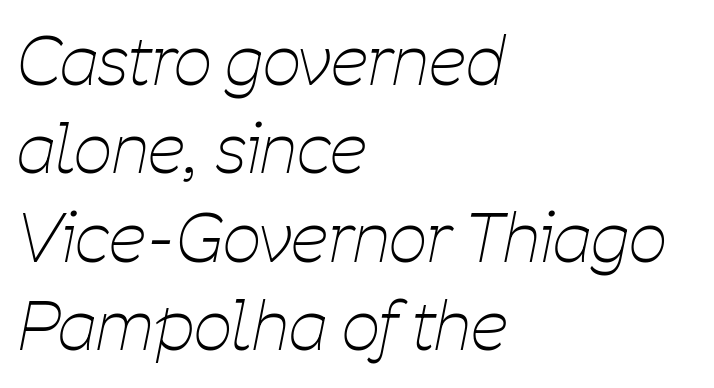
{"italic": "yes", "lean": "right", "slant_degrees": 11, "bold": "no", "weight": "thin", "width": "condensed", "stroke_contrast": "low", "x_height": "medium", "monospaced": "no", "underline": "no", "align": "left", "line_spacing": "normal", "line_spacing_ratio": 1.32, "letter_spacing": "normal", "letter_spacing_em": 0.0, "glyph_px": 67}
